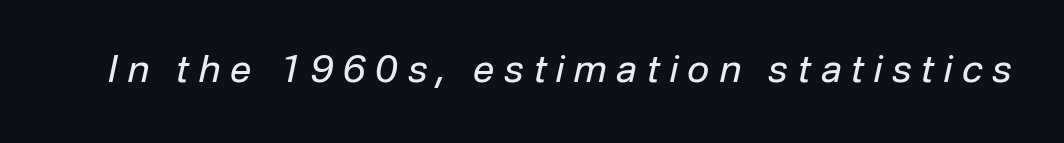
Q: Is the text bold? A: No.
Q: Is the text italic (slanted)? A: Yes, it leans right by about 12 degrees.
Q: Is the text underlined? A: No.
Q: Is the spacing between letters normal or unusually wide? A: Unusually wide.
Q: Width (condensed, normal, or wide)? A: Normal.
Q: Stroke contrast? A: Low.
Q: x-height? A: Medium.
Q: Monospaced? A: No.
